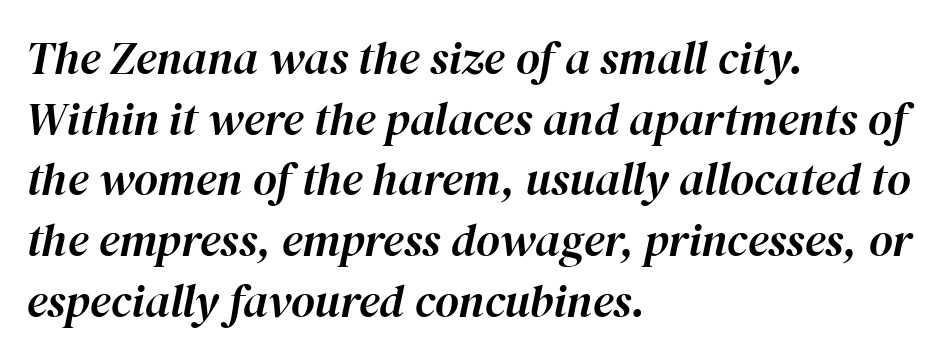
This is oblique type, the kind used for emphasis or titles. A bare baseline throughout the passage. The horizontal fit of the characters is conventional and even. Alignment: flush left.
